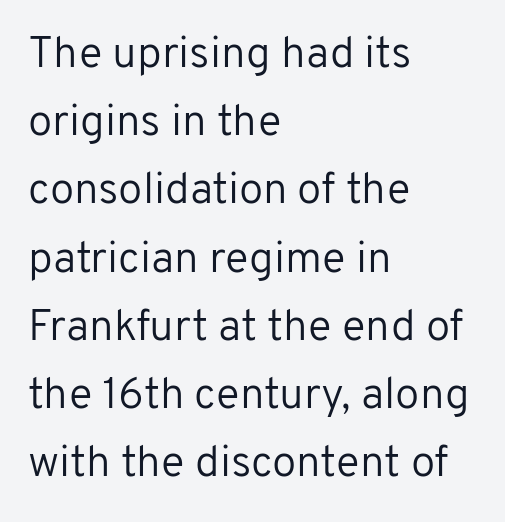
The image shows 44 px regular-weight sans-serif type, upright; set left-aligned, normal line spacing (1.55x), normal letter spacing, not underlined; low stroke contrast and a medium x-height.
